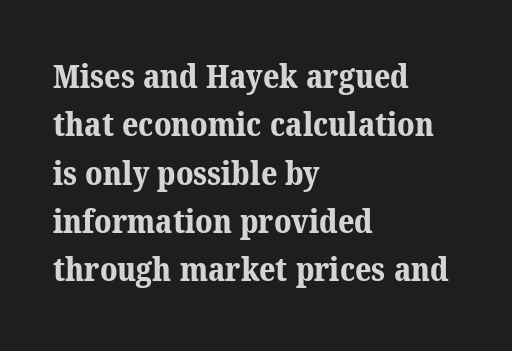
{"serif": "yes", "bold": "yes", "weight": "bold", "width": "normal", "stroke_contrast": "medium", "x_height": "medium", "monospaced": "no", "underline": "no", "align": "left", "line_spacing": "normal", "line_spacing_ratio": 1.51, "letter_spacing": "normal", "letter_spacing_em": 0.0, "glyph_px": 32}
